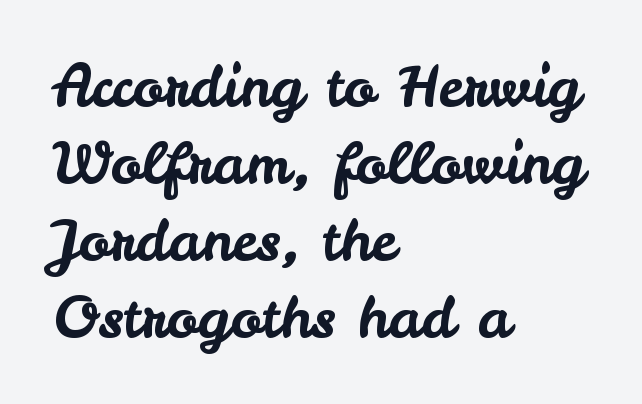
The image shows 57 px sans-serif type; set left-aligned, normal line spacing (1.35x), normal letter spacing, not underlined; low stroke contrast and a small x-height.
